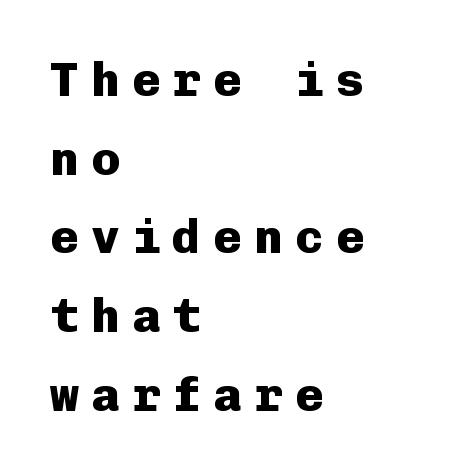
The image shows 48 px heavy sans-serif type, upright, monospaced; set left-aligned, normal line spacing (1.64x), unusually wide letter spacing (+0.25 em), not underlined; low stroke contrast and a medium x-height.
